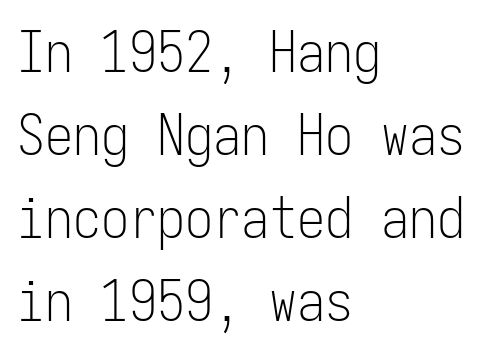
The image shows 56 px light, condensed sans-serif type, upright, monospaced; set left-aligned, normal line spacing (1.48x), normal letter spacing, not underlined; low stroke contrast and a medium x-height.
